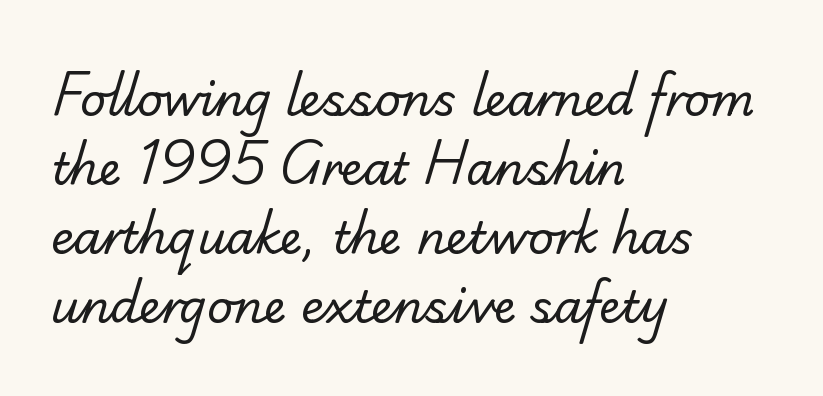
Looks like regular typesetting: each glyph gets only the width it needs. Is this a sans? No — the strokes have serifs. Typeset ragged right — the left edge is the straight one. Just letters on the line, the space beneath them empty. Compared with typical paragraphs, the rows here are spaced about the same. The gaps between neighbouring characters are ordinary and unremarkable.
